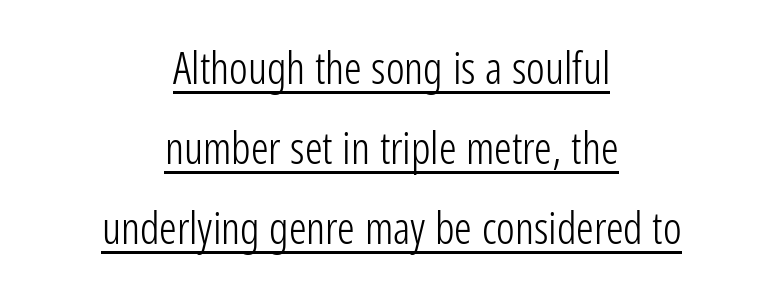
Decoration check: the copy is underlined. I'd call this a sans setting — the letters go barefoot. A quiet, ordinary-to-light weight characterises the typeface. Style check: upright.
